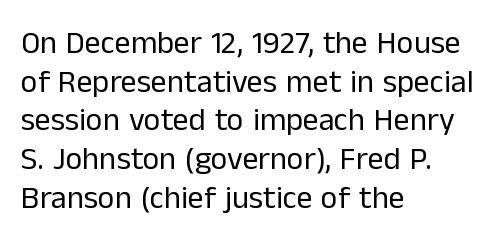
These lines are rendered in a variable-pitch font. The weight tops out at a normal text grade. Spacing between characters is what you'd get straight out of the box. The baseline area is clear.
